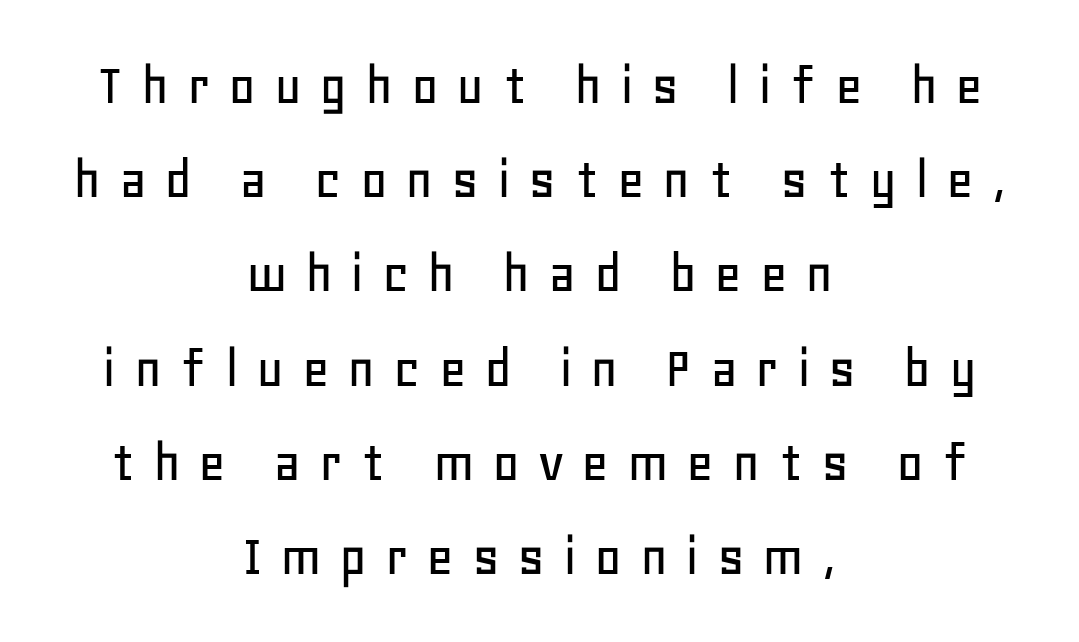
Proportional: the letters do not fall into vertical columns. Ordinary non-slanted type is in use. Letters rest on an invisible, unmarked baseline. Notice how the passage keeps no hard edge, just a central spine.
